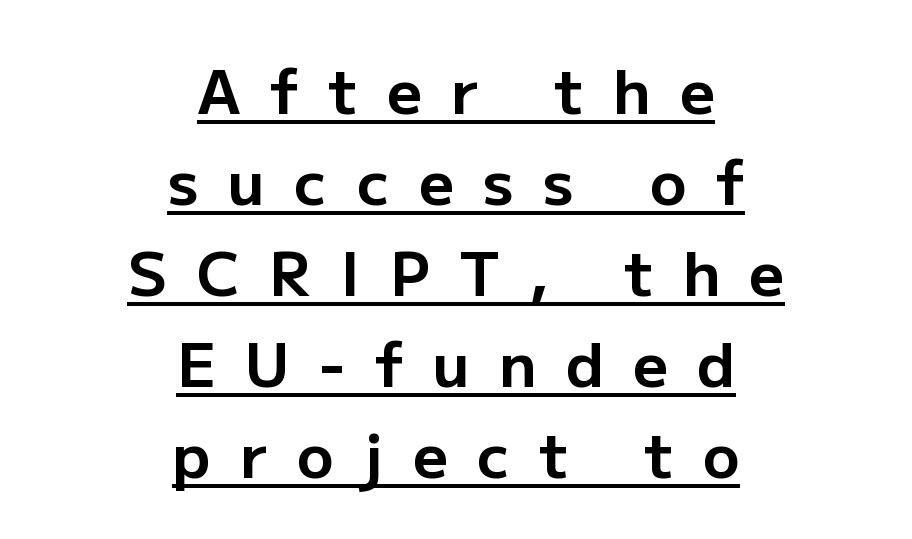
{"serif": "no", "italic": "no", "bold": "yes", "weight": "bold", "width": "normal", "stroke_contrast": "low", "x_height": "medium", "monospaced": "no", "underline": "yes", "align": "center", "line_spacing": "normal", "line_spacing_ratio": 1.49, "letter_spacing": "wide", "letter_spacing_em": 0.48, "glyph_px": 61}
